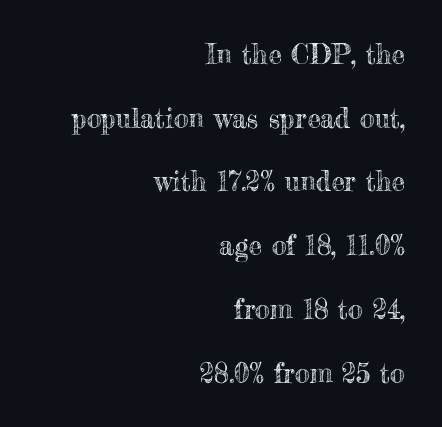
Every character sits straight up, as roman type does. The string is rendered with underlining switched off. Notice how the passage keeps a crisp vertical edge on the right only. The passage shown has conventional tracking throughout.
